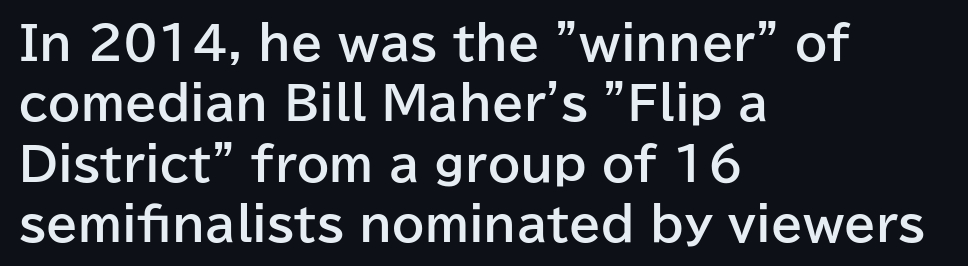
Vertical spacing — default. A typesetter would call this zero additional tracking. Every character sits straight up, as roman type does. Each letter keeps its own natural width here, so spacing adapts to shape. This is sans-serif lettering, the kind often seen on screens and signage.
